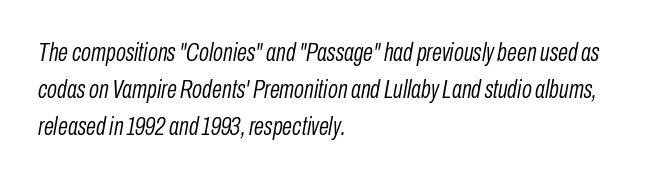
Q: Is the text bold? A: No.
Q: Is the text italic (slanted)? A: Yes, it leans right by about 10 degrees.
Q: Is the text underlined? A: No.
Q: How is the paragraph aligned? A: Left-aligned.
Q: Is the spacing between letters normal or unusually wide? A: Normal.
Q: Is the spacing between lines tight, normal or loose? A: Normal.
